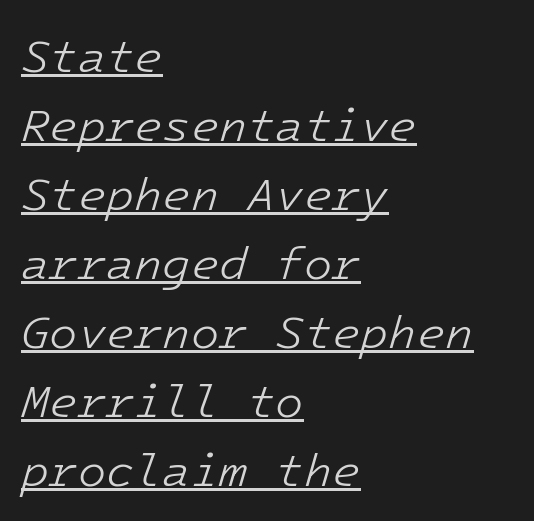
Q: Is the text bold? A: No.
Q: Is the text italic (slanted)? A: Yes, it leans right by about 16 degrees.
Q: Is the text underlined? A: Yes.
Q: How is the paragraph aligned? A: Left-aligned.
Q: Is the spacing between letters normal or unusually wide? A: Normal.
Q: Is the spacing between lines tight, normal or loose? A: Normal.
Q: Width (condensed, normal, or wide)? A: Normal.
Q: Stroke contrast? A: Low.
Q: x-height? A: Medium.
Q: Monospaced? A: Yes.
